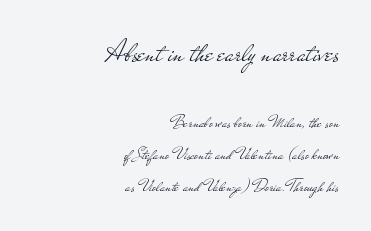
Q: Is the text bold? A: No.
Q: Is the text italic (slanted)? A: Yes.
Q: Is the typeface a serif or a sans-serif typeface? A: Sans-serif.
Q: Is the text underlined? A: No.
Q: How is the paragraph aligned? A: Right-aligned.
Q: Is the spacing between letters normal or unusually wide? A: Normal.
Q: Which block of text is set in a larger size, the first (top) or the second (bottom)? A: The first (top) one.
Q: Width (condensed, normal, or wide)? A: Wide.
Q: Stroke contrast? A: Low.
Q: x-height? A: Small.
Q: Monospaced? A: No.
